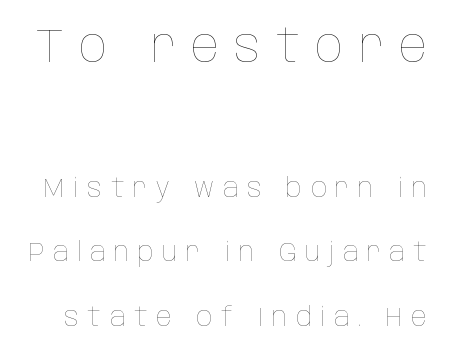
{"italic": "no", "bold": "no", "weight": "thin", "width": "condensed", "stroke_contrast": "low", "x_height": "large", "monospaced": "no", "underline": "no", "line_spacing": "loose", "line_spacing_ratio": 2.48, "letter_spacing": "wide", "letter_spacing_em": 0.33, "larger_block": "first", "size_ratio": 1.77, "glyph_px": 46}
